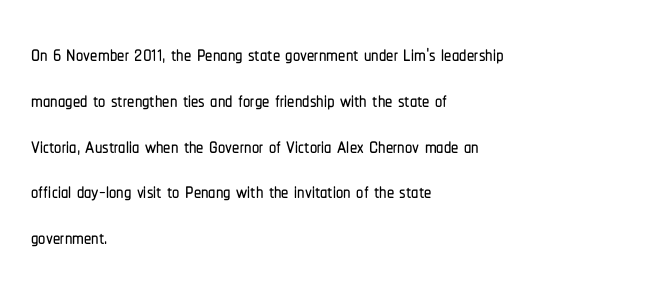
Q: Is the text italic (slanted)? A: No, it is upright.
Q: Is the typeface a serif or a sans-serif typeface? A: Sans-serif.
Q: Is the text underlined? A: No.
Q: How is the paragraph aligned? A: Left-aligned.
Q: Is the spacing between letters normal or unusually wide? A: Normal.
Q: Is the spacing between lines tight, normal or loose? A: Normal.
Q: Width (condensed, normal, or wide)? A: Condensed.
Q: Stroke contrast? A: Low.
Q: x-height? A: Medium.
Q: Monospaced? A: No.
